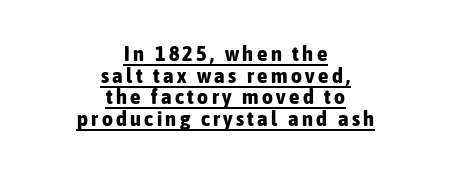
The image shows 21 px bold type, upright; set centered, tight line spacing (1.03x), underlined.
